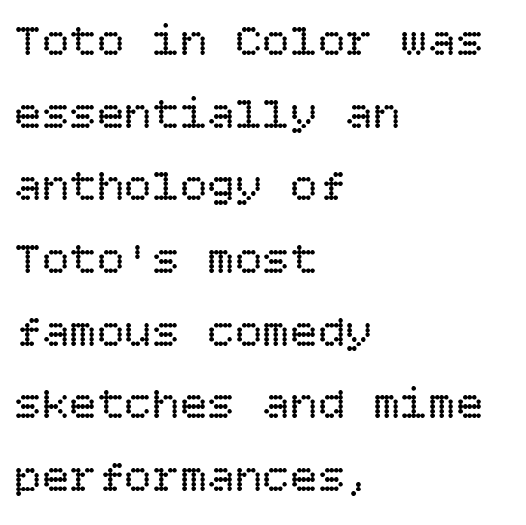
{"italic": "no", "bold": "no", "weight": "regular", "width": "normal", "stroke_contrast": "low", "x_height": "large", "underline": "no", "align": "left", "line_spacing": "normal", "line_spacing_ratio": 1.58, "letter_spacing": "normal", "letter_spacing_em": 0.0, "glyph_px": 46}
